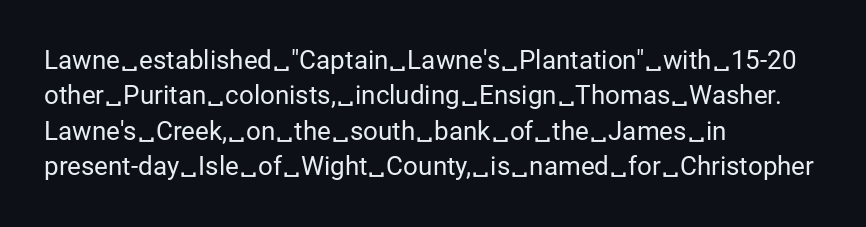
The image shows 26 px text type, upright; set left-aligned, normal line spacing (1.36x), normal letter spacing, not underlined.
